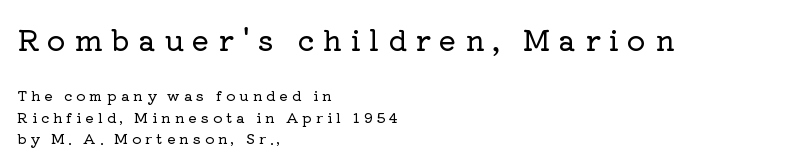
A clean baseline with only descenders dipping below it. Line beginnings align vertically; line endings do not. Line spacing here is normal. Classification — serif.
